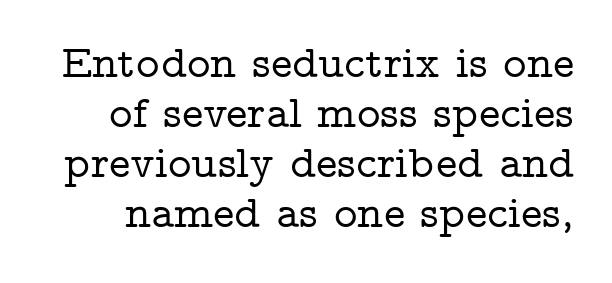
Q: Is the text italic (slanted)? A: No, it is upright.
Q: Is the typeface a serif or a sans-serif typeface? A: Serif.
Q: Is the text underlined? A: No.
Q: Is the spacing between letters normal or unusually wide? A: Normal.
Q: Is the spacing between lines tight, normal or loose? A: Tight.
Q: Width (condensed, normal, or wide)? A: Wide.
Q: Stroke contrast? A: Low.
Q: x-height? A: Medium.
Q: Monospaced? A: No.
